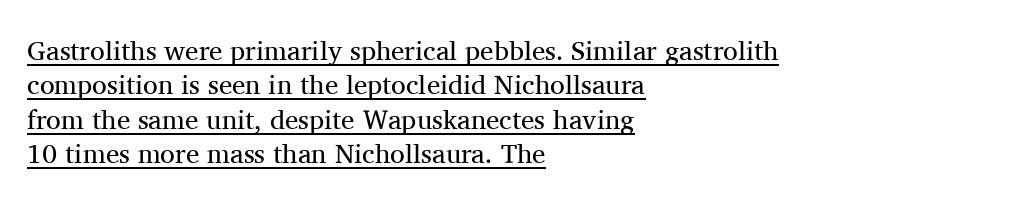
The image shows 27 px text type, upright; set left-aligned, normal line spacing (1.27x), normal letter spacing, underlined.
